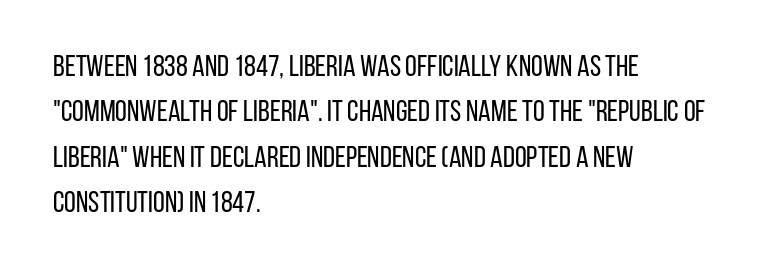
Left-aligned paragraph, ragged on the right. Each stroke keeps to a modest, everyday thickness or less. The passage shown stacks its lines at a standard gap. Look at the bottom of the vertical strokes: they stop flat, with no serifs.
